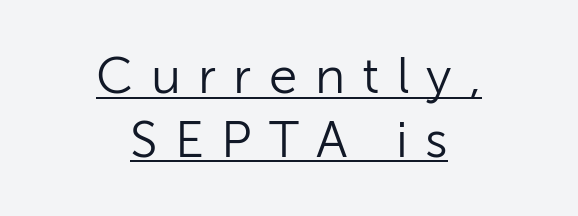
Q: Is the text bold? A: No.
Q: Is the text italic (slanted)? A: No, it is upright.
Q: Is the typeface a serif or a sans-serif typeface? A: Sans-serif.
Q: Is the text underlined? A: Yes.
Q: How is the paragraph aligned? A: Centered.
Q: Is the spacing between letters normal or unusually wide? A: Unusually wide.
Q: Is the spacing between lines tight, normal or loose? A: Normal.
Q: Width (condensed, normal, or wide)? A: Normal.
Q: Stroke contrast? A: Low.
Q: x-height? A: Medium.
Q: Monospaced? A: No.
